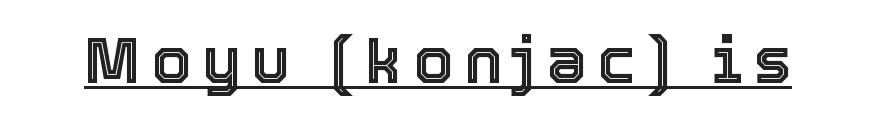
Q: Is the text italic (slanted)? A: No, it is upright.
Q: Is the text underlined? A: Yes.
Q: Width (condensed, normal, or wide)? A: Normal.
Q: x-height? A: Medium.
Q: Monospaced? A: No.
